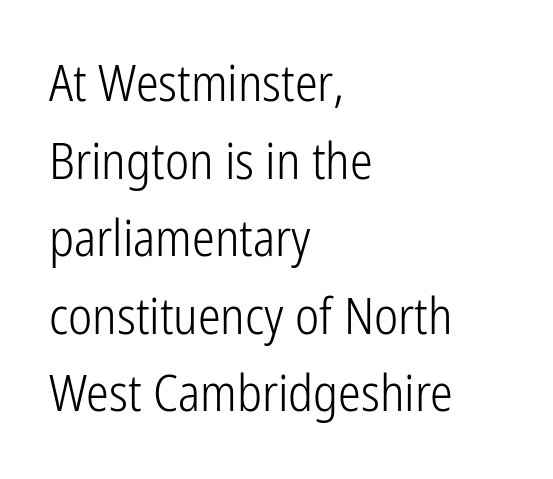
The image shows 51 px light, condensed sans-serif type, upright; set left-aligned, normal line spacing (1.52x), normal letter spacing, not underlined; low stroke contrast and a medium x-height.
